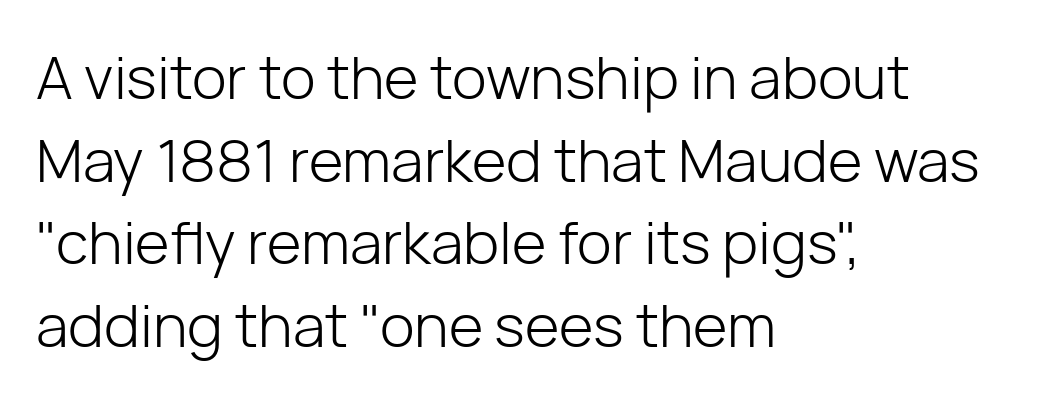
Q: Is the text bold? A: No.
Q: Is the text italic (slanted)? A: No, it is upright.
Q: Is the typeface a serif or a sans-serif typeface? A: Sans-serif.
Q: Is the text underlined? A: No.
Q: How is the paragraph aligned? A: Left-aligned.
Q: Is the spacing between letters normal or unusually wide? A: Normal.
Q: Is the spacing between lines tight, normal or loose? A: Normal.
Q: Width (condensed, normal, or wide)? A: Normal.
Q: Stroke contrast? A: Low.
Q: x-height? A: Medium.
Q: Monospaced? A: No.
